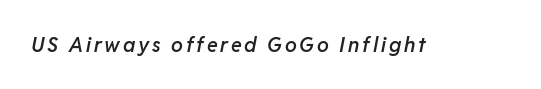
The specimen reads as italic at a glance. A somewhat darkened texture: the type is semibold rather than bold. Bare-footed words on every line.
